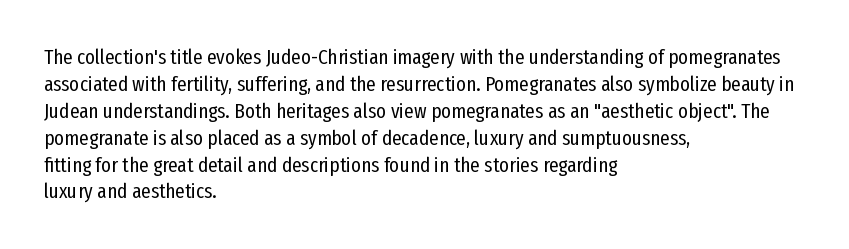
{"italic": "no", "bold": "no", "underline": "no", "align": "left", "line_spacing": "normal", "line_spacing_ratio": 1.28, "letter_spacing": "normal", "letter_spacing_em": 0.0, "glyph_px": 21}
